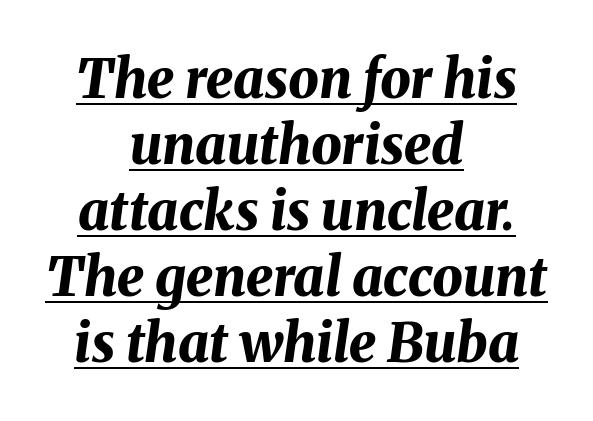
These lines keep a tight, regular rhythm from letter to letter. As a designer I'd log this as weight 700, bold. Both edges are ragged and mirror each other, which tells us the setting is centered. This sample has the flowing, uneven cadence of proportional lettering. Descenders here cross a horizontal rule under the line.
